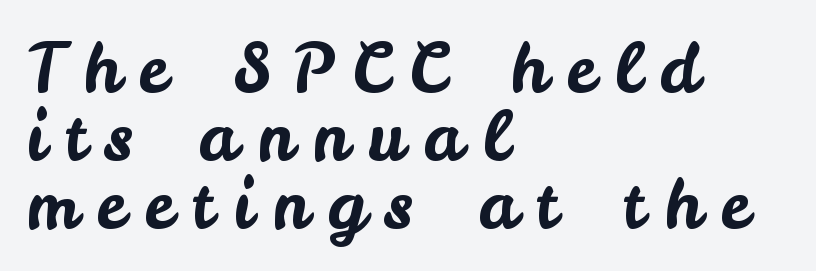
The image shows 68 px sans-serif type; set left-aligned, tight line spacing (1.0x), unusually wide letter spacing (+0.28 em), not underlined; low stroke contrast and a small x-height.
